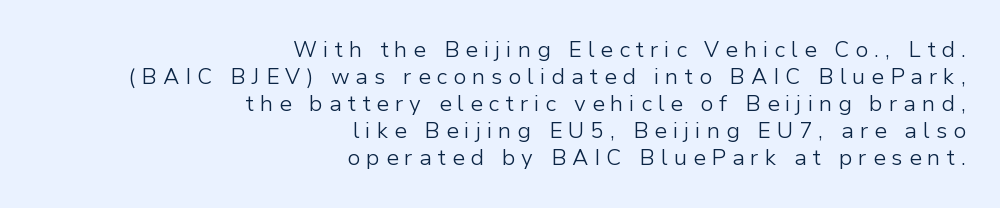
{"italic": "no", "bold": "no", "underline": "no", "align": "right", "line_spacing_ratio": 1.23, "letter_spacing": "wide", "letter_spacing_em": 0.27, "glyph_px": 22}
